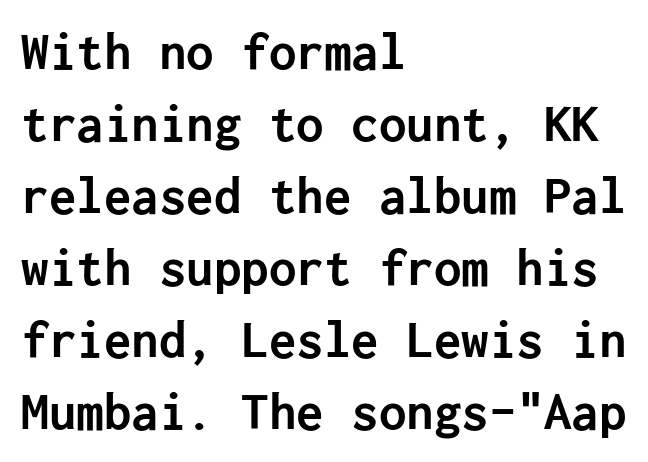
Q: Is the text bold? A: Yes.
Q: Is the text italic (slanted)? A: No, it is upright.
Q: Is the typeface a serif or a sans-serif typeface? A: Sans-serif.
Q: Is the text underlined? A: No.
Q: How is the paragraph aligned? A: Left-aligned.
Q: Is the spacing between letters normal or unusually wide? A: Normal.
Q: Is the spacing between lines tight, normal or loose? A: Normal.
Q: Width (condensed, normal, or wide)? A: Normal.
Q: Stroke contrast? A: Low.
Q: x-height? A: Medium.
